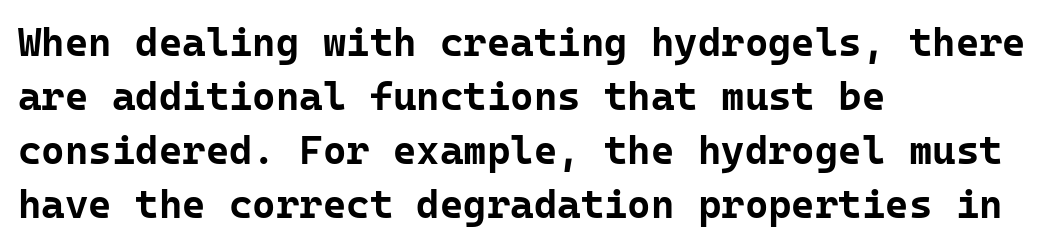
Monospaced: the letters line up in strict vertical columns. Whoever set this chose a conventional vertical rhythm. A bare baseline throughout the passage. Posture: vertical.
